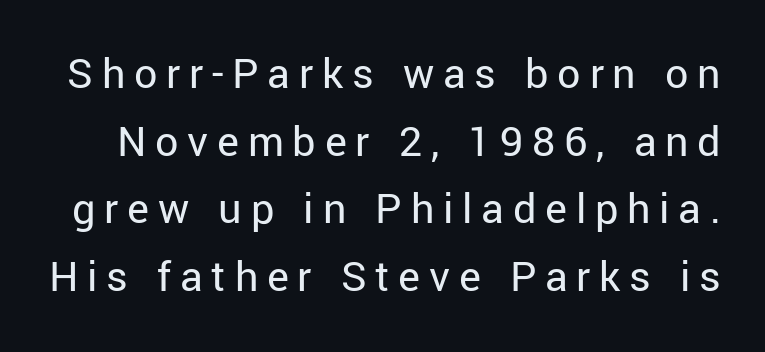
The gap between lines stays unmarked. A typesetter would label this face a sans. These lines are rendered in a variable-pitch font. How would I describe the line gaps? Plain and ordinary. When letters stand straight like this, we call the style roman or upright.
